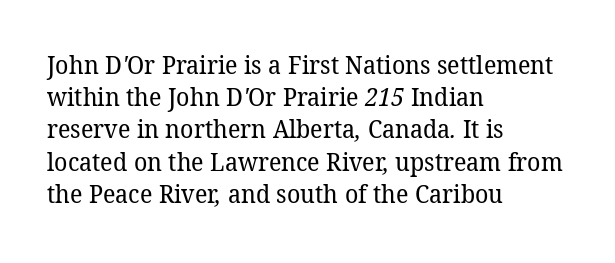
The image shows 25 px text type; set left-aligned, normal line spacing (1.29x), normal letter spacing, not underlined.
